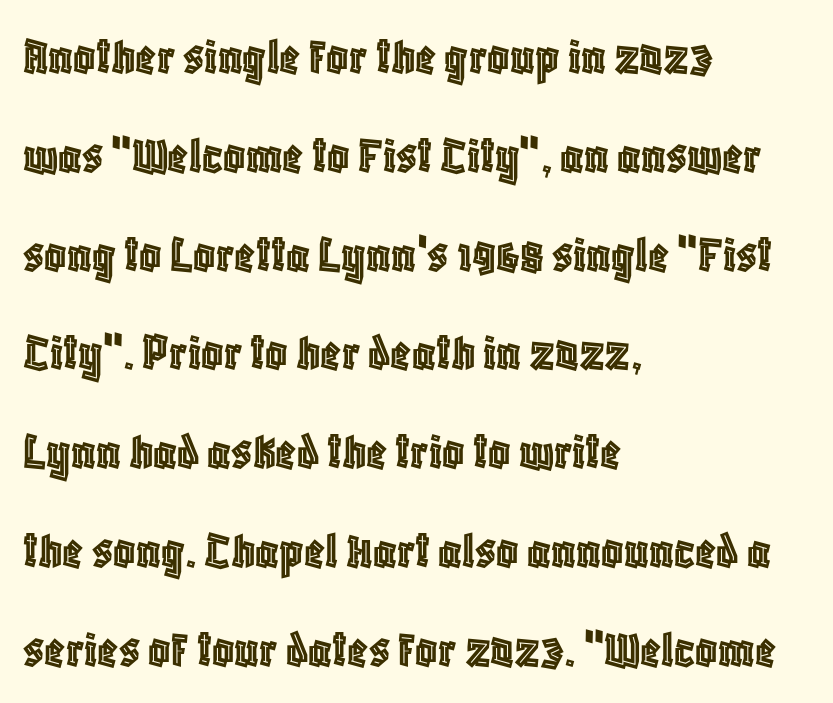
Q: Is the text italic (slanted)? A: No, it is upright.
Q: Is the text underlined? A: No.
Q: How is the paragraph aligned? A: Left-aligned.
Q: Is the spacing between letters normal or unusually wide? A: Normal.
Q: Width (condensed, normal, or wide)? A: Condensed.
Q: x-height? A: Large.
Q: Monospaced? A: No.
